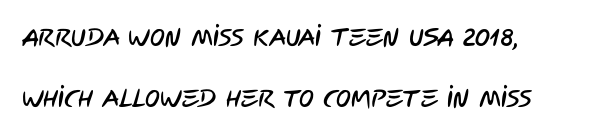
Words appear dense and cohesive because spacing is normal. The paragraph has a hard left edge and a soft right edge. Glance below the letters and you will spot only blank space. What's the leading like? Stretched, with rows far apart.
